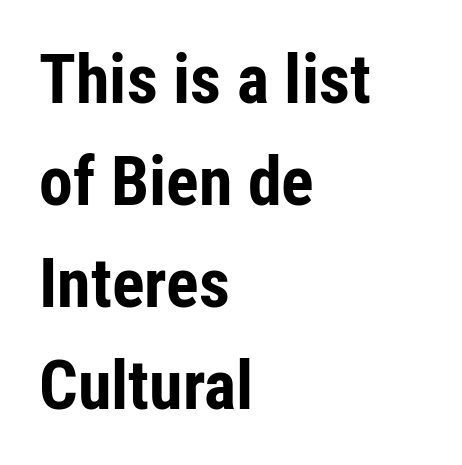
The image shows 68 px bold, condensed sans-serif type, upright; set left-aligned, normal line spacing (1.5x), normal letter spacing, not underlined; low stroke contrast and a medium x-height.
